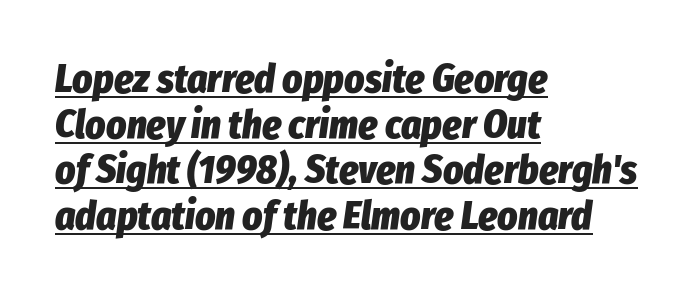
Teacher's note: observe the even left margin — that is flush-left alignment. Heft: maximum for text — a bold. Look at the tracking — it's just the regular setting, nothing added. The sample's only ornament is a line tracing under the words. This sample has the flowing, uneven cadence of proportional lettering. These lines were composed using italics.
